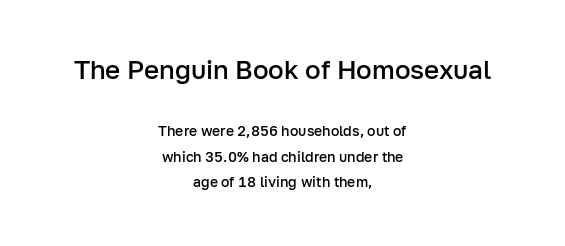
Q: Is the text bold? A: Semi-bold.
Q: Is the text italic (slanted)? A: No, it is upright.
Q: Is the text underlined? A: No.
Q: How is the paragraph aligned? A: Centered.
Q: Is the spacing between letters normal or unusually wide? A: Normal.
Q: Which block of text is set in a larger size, the first (top) or the second (bottom)? A: The first (top) one.
